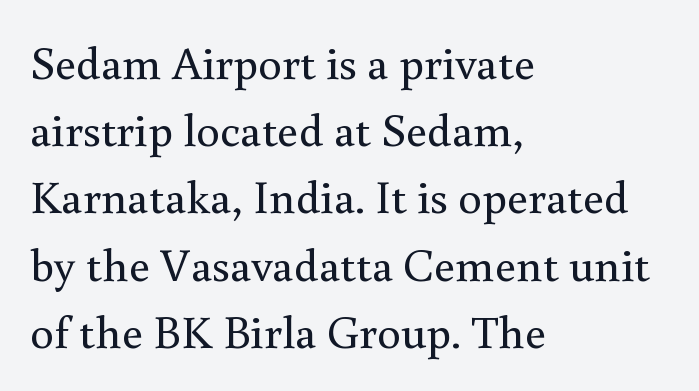
{"serif": "yes", "italic": "no", "bold": "no", "weight": "regular", "width": "normal", "stroke_contrast": "medium", "x_height": "small", "monospaced": "no", "underline": "no", "align": "left", "line_spacing": "normal", "line_spacing_ratio": 1.43, "letter_spacing": "normal", "letter_spacing_em": 0.0, "glyph_px": 47}
